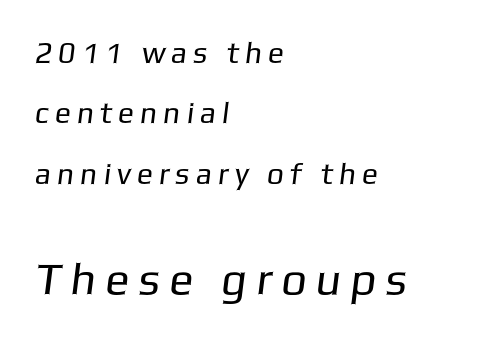
Q: Is the text bold? A: No.
Q: Is the typeface a serif or a sans-serif typeface? A: Sans-serif.
Q: Is the text underlined? A: No.
Q: How is the paragraph aligned? A: Left-aligned.
Q: Is the spacing between letters normal or unusually wide? A: Unusually wide.
Q: Is the spacing between lines tight, normal or loose? A: Loose.
Q: Which block of text is set in a larger size, the first (top) or the second (bottom)? A: The second (bottom) one.
Q: Width (condensed, normal, or wide)? A: Normal.
Q: Stroke contrast? A: Low.
Q: x-height? A: Medium.
Q: Monospaced? A: No.
